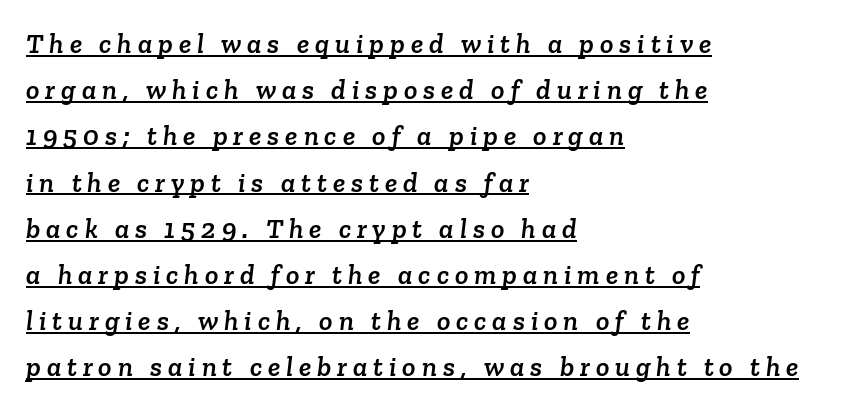
Every word sits above its own underline. Alignment: flush left. In terms of letterform style, serifs are clearly present. Tracking value appears strongly positive — letters spread wide. Each new line begins a customary step beneath the previous one.
